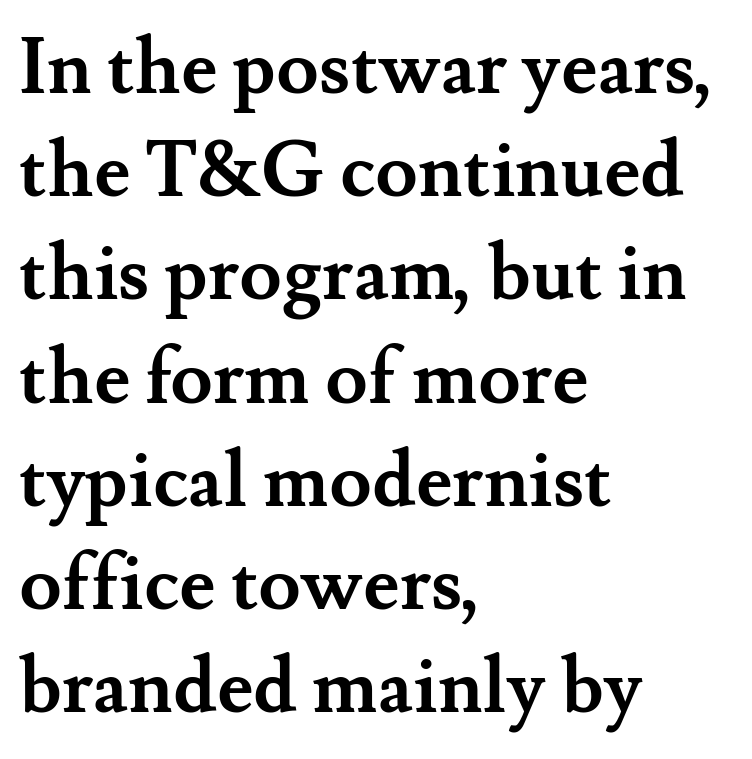
Teacher's note: observe the even left margin — that is flush-left alignment. Posture: upright roman. The letters are bold, with thick, heavy strokes. Short note: letters normally spaced. Just letters on the line, the space beneath them empty.
